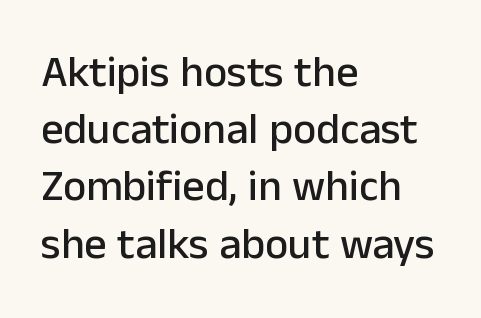
The image shows 44 px sans-serif type, upright; set left-aligned, normal line spacing (1.3x), normal letter spacing, not underlined; low stroke contrast and a medium x-height.
